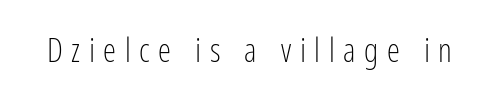
{"serif": "no", "italic": "no", "bold": "no", "weight": "light", "width": "condensed", "stroke_contrast": "low", "x_height": "medium", "monospaced": "no", "underline": "no", "letter_spacing": "wide", "letter_spacing_em": 0.26, "glyph_px": 33}
